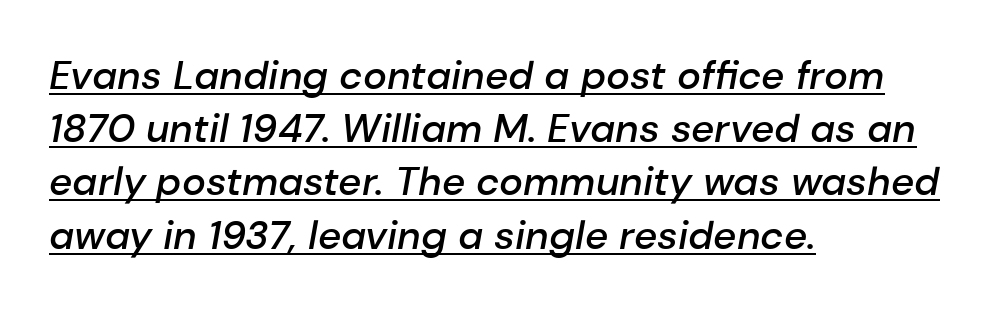
{"italic": "yes", "lean": "right", "slant_degrees": 10, "bold": "semi", "weight": "semibold", "width": "normal", "stroke_contrast": "low", "x_height": "medium", "monospaced": "no", "underline": "yes", "align": "left", "line_spacing": "normal", "line_spacing_ratio": 1.33, "letter_spacing": "normal", "letter_spacing_em": 0.0, "glyph_px": 40}
